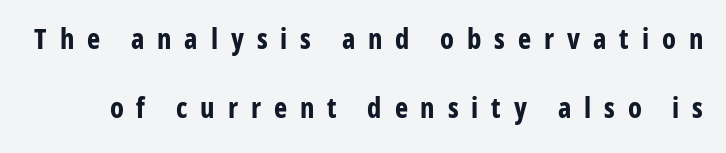
{"serif": "no", "italic": "no", "bold": "yes", "weight": "bold", "width": "condensed", "stroke_contrast": "low", "x_height": "medium", "monospaced": "no", "underline": "no", "line_spacing": "loose", "line_spacing_ratio": 2.45, "letter_spacing": "wide", "letter_spacing_em": 0.46, "glyph_px": 28}
